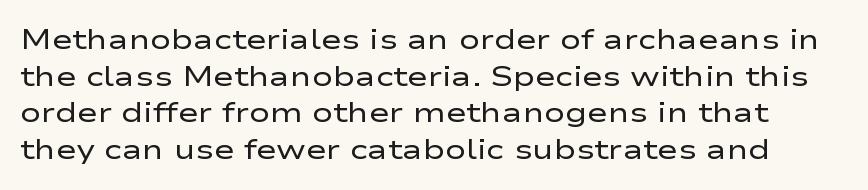
The image shows 28 px regular-weight, wide sans-serif type, upright; set normal line spacing (1.31x), normal letter spacing, not underlined; low stroke contrast and a medium x-height.
